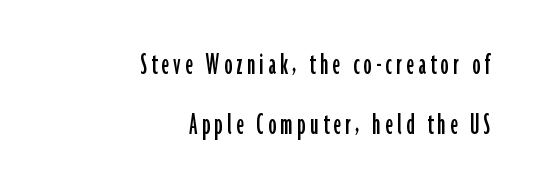
Q: Is the text italic (slanted)? A: No, it is upright.
Q: Is the typeface a serif or a sans-serif typeface? A: Sans-serif.
Q: Is the text underlined? A: No.
Q: How is the paragraph aligned? A: Right-aligned.
Q: Width (condensed, normal, or wide)? A: Condensed.
Q: Stroke contrast? A: Low.
Q: x-height? A: Medium.
Q: Monospaced? A: No.
